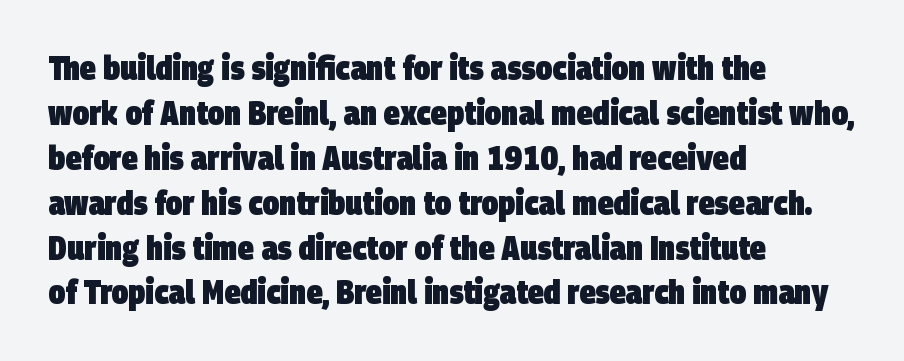
The image shows 33 px heavy, condensed sans-serif type; set left-aligned, normal line spacing (1.36x), normal letter spacing, not underlined; low stroke contrast and a large x-height.
